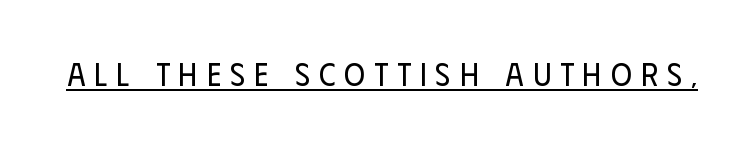
Glance below the letters and you will spot a drawn line. How are the letters spaced? Widely, with obvious added tracking. A light-to-regular cut is what we see here. The letters carry no serifs — their stems end cleanly without finishing strokes. These lines are rendered in a variable-pitch font. The font's upright variant was chosen for this text.
